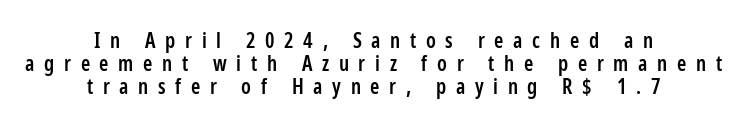
{"italic": "no", "bold": "semi", "underline": "no", "align": "center", "line_spacing": "tight", "line_spacing_ratio": 1.09, "letter_spacing": "wide", "letter_spacing_em": 0.46, "glyph_px": 21}
